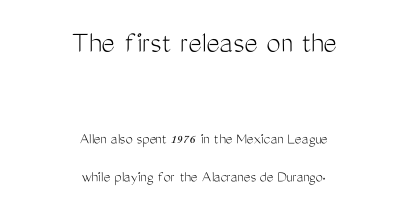
The image shows 32 px light, condensed sans-serif type, upright; set centered, loose line spacing (2.41x), normal letter spacing, not underlined; the first (top) block is 2.0x larger; medium stroke contrast and a medium x-height.
